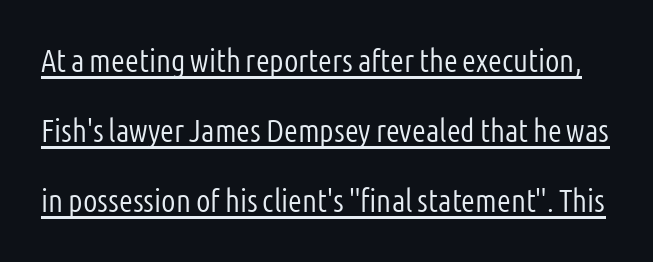
The image shows 32 px light, condensed sans-serif type, upright; set loose line spacing (2.18x), normal letter spacing, underlined; low stroke contrast and a medium x-height.
